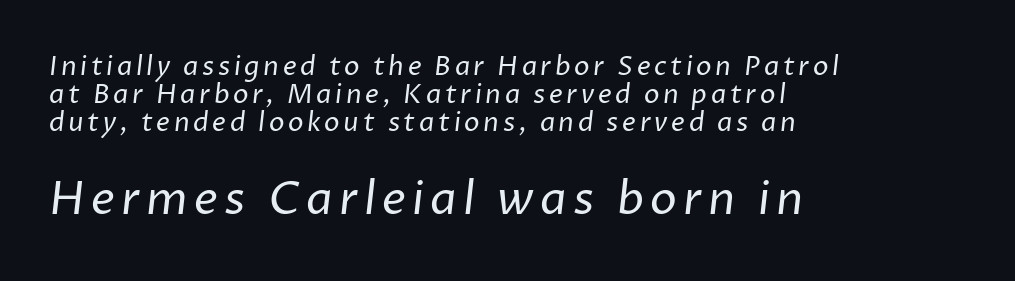
The image shows 45 px regular-weight sans-serif type; set left-aligned, tight line spacing (1.08x), not underlined; the second (bottom) block is 1.73x larger; low stroke contrast and a medium x-height.
